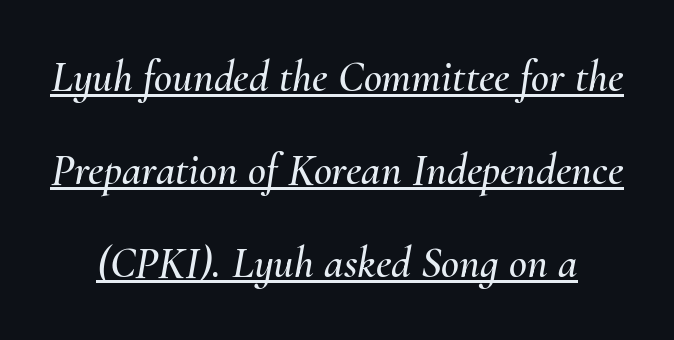
The passage shown is typed in a proportional face where columns would drift. What decoration does the sample have? An underline. Here the glyphs are tracked normally, forming tight word shapes. Reading down the column, the eye jumps a long way to each next line.
